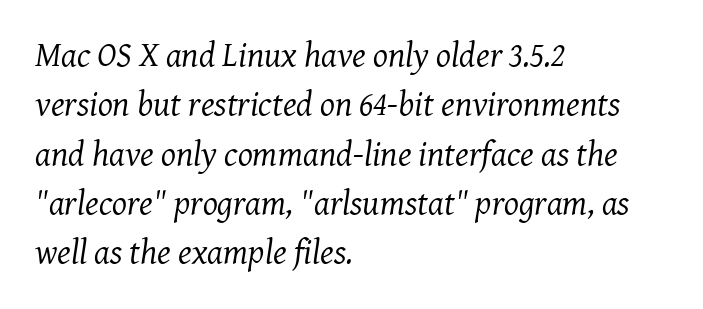
Q: Is the text bold? A: No.
Q: Is the text italic (slanted)? A: Yes, it leans right by about 8 degrees.
Q: Is the typeface a serif or a sans-serif typeface? A: Serif.
Q: Is the text underlined? A: No.
Q: How is the paragraph aligned? A: Left-aligned.
Q: Is the spacing between letters normal or unusually wide? A: Normal.
Q: Is the spacing between lines tight, normal or loose? A: Normal.
Q: Width (condensed, normal, or wide)? A: Normal.
Q: Stroke contrast? A: Medium.
Q: x-height? A: Medium.
Q: Monospaced? A: No.
